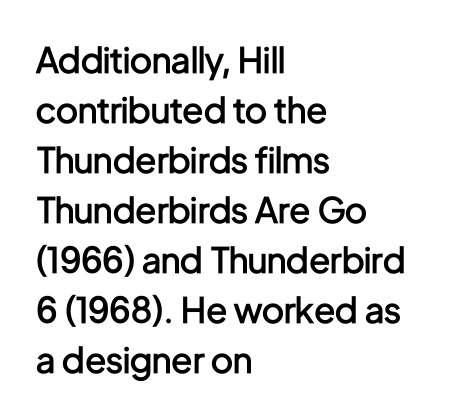
The specimen reads as upright at a glance. Nobody touched the tracking dial on this one. This is the in-between weight designers call semibold or demi. Serifs: no, the terminals of the letterforms are clean. Proportional: the letters do not fall into vertical columns. Check the space under the baseline: it is left empty.
